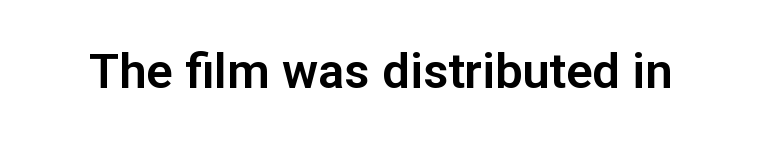
The image shows 49 px sans-serif type, upright; set normal letter spacing, not underlined; low stroke contrast and a medium x-height.
